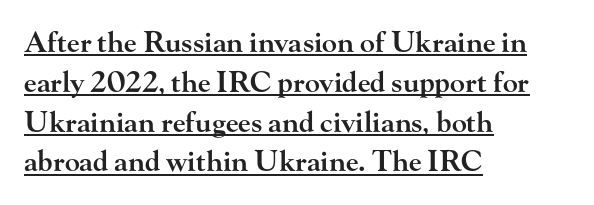
{"serif": "yes", "italic": "no", "bold": "semi", "weight": "semibold", "width": "wide", "stroke_contrast": "high", "x_height": "small", "monospaced": "no", "underline": "yes", "align": "left", "line_spacing": "normal", "line_spacing_ratio": 1.42, "letter_spacing": "normal", "letter_spacing_em": 0.0, "glyph_px": 28}
